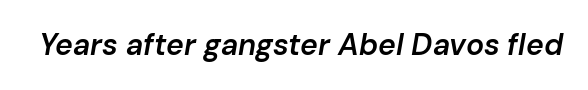
{"italic": "yes", "lean": "right", "slant_degrees": 10, "bold": "semi", "weight": "semibold", "width": "normal", "stroke_contrast": "low", "x_height": "medium", "monospaced": "no", "underline": "no", "letter_spacing": "normal", "letter_spacing_em": 0.0, "glyph_px": 30}
